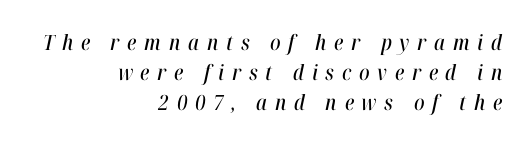
The rendering applies a slant to the glyphs. Underlining? Definitely not there. Tracking value appears strongly positive — letters spread wide. The text block is weighted toward the right margin, trailing off unevenly leftward.
